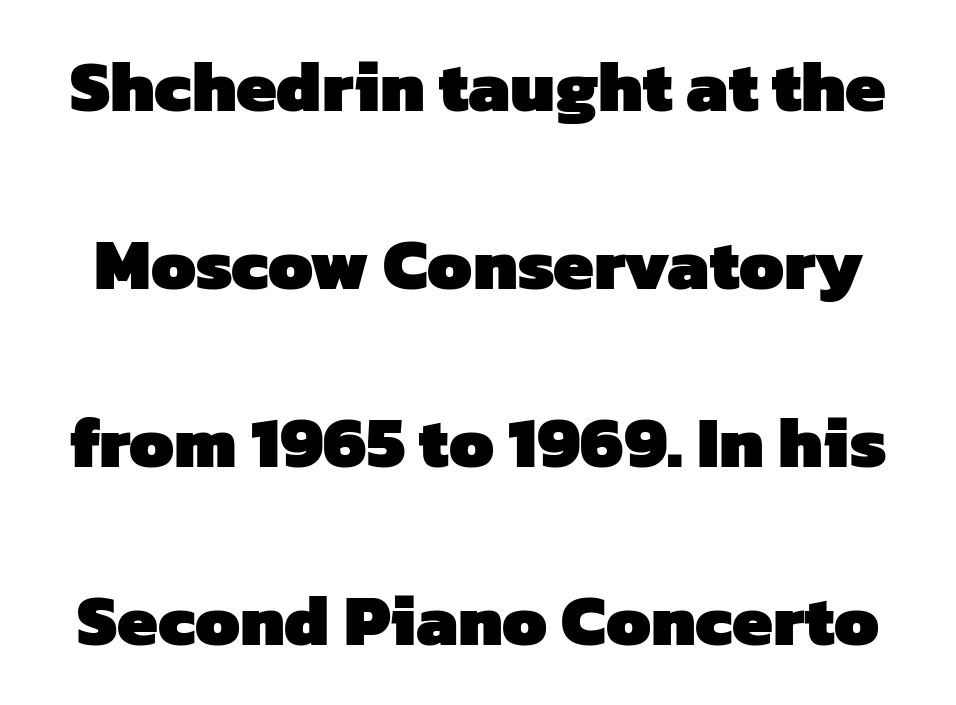
Looks like regular typesetting: each glyph gets only the width it needs. Decoration check: the copy has no underline. This is sans-serif lettering, the kind often seen on screens and signage. There is no visible air inserted between adjacent glyphs.
